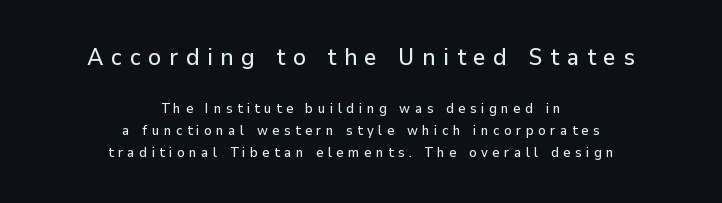
{"italic": "no", "underline": "no", "align": "center", "line_spacing": "normal", "line_spacing_ratio": 1.6, "letter_spacing": "wide", "letter_spacing_em": 0.32, "larger_block": "first", "size_ratio": 1.71, "glyph_px": 24}
